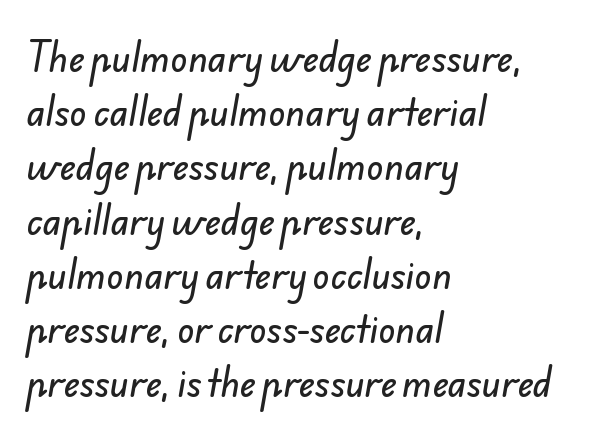
The space between consecutive lines is moderate. Observe the ordinary spacing: letters are neighbours, not strangers. The typesetter chose a ragged-right arrangement here. This rendering features lettering with no underline. Stroke terminals: plain, sans-serif.
